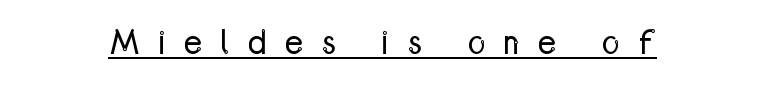
{"serif": "no", "italic": "no", "bold": "no", "weight": "regular", "width": "condensed", "stroke_contrast": "low", "x_height": "medium", "monospaced": "no", "underline": "yes", "letter_spacing": "wide", "letter_spacing_em": 0.48, "glyph_px": 36}
